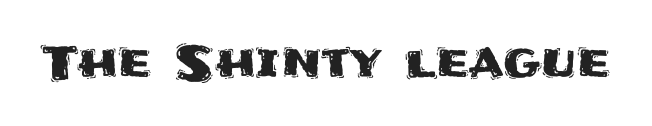
The image shows 47 px sans-serif type, upright; set normal letter spacing, not underlined; medium stroke contrast and a large x-height.
